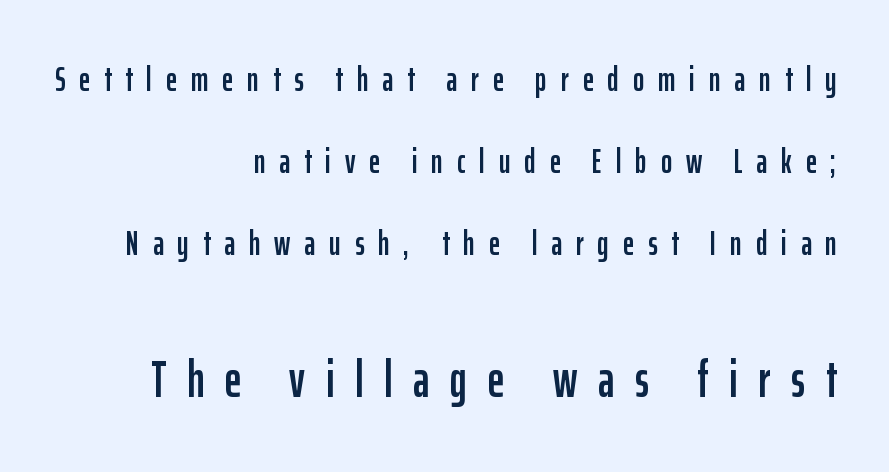
Q: Is the text italic (slanted)? A: No, it is upright.
Q: Is the typeface a serif or a sans-serif typeface? A: Sans-serif.
Q: Is the text underlined? A: No.
Q: How is the paragraph aligned? A: Right-aligned.
Q: Is the spacing between letters normal or unusually wide? A: Unusually wide.
Q: Is the spacing between lines tight, normal or loose? A: Loose.
Q: Which block of text is set in a larger size, the first (top) or the second (bottom)? A: The second (bottom) one.
Q: Width (condensed, normal, or wide)? A: Condensed.
Q: Stroke contrast? A: Low.
Q: x-height? A: Medium.
Q: Monospaced? A: No.
